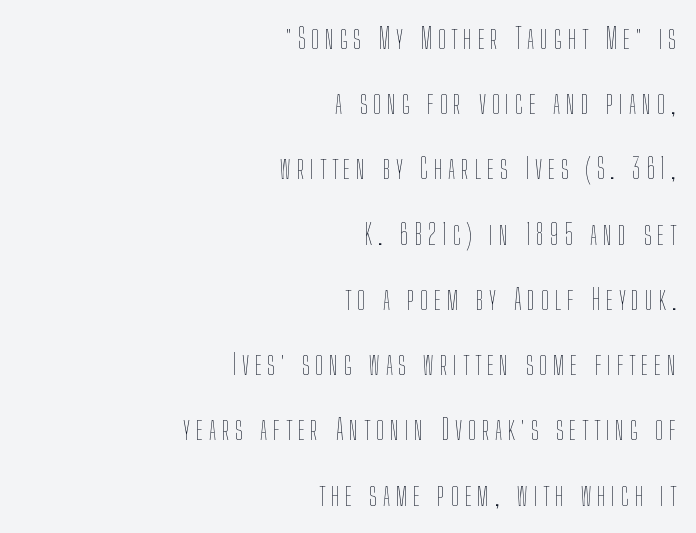
Q: Is the text bold? A: No.
Q: Is the text italic (slanted)? A: No, it is upright.
Q: Is the text underlined? A: No.
Q: How is the paragraph aligned? A: Right-aligned.
Q: Is the spacing between letters normal or unusually wide? A: Unusually wide.
Q: Is the spacing between lines tight, normal or loose? A: Loose.
Q: Width (condensed, normal, or wide)? A: Condensed.
Q: Stroke contrast? A: Low.
Q: x-height? A: Medium.
Q: Monospaced? A: No.
